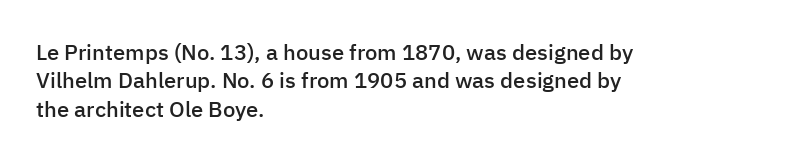
{"italic": "no", "bold": "semi", "underline": "no", "align": "left", "line_spacing": "normal", "line_spacing_ratio": 1.29, "letter_spacing": "normal", "letter_spacing_em": 0.0, "glyph_px": 22}
